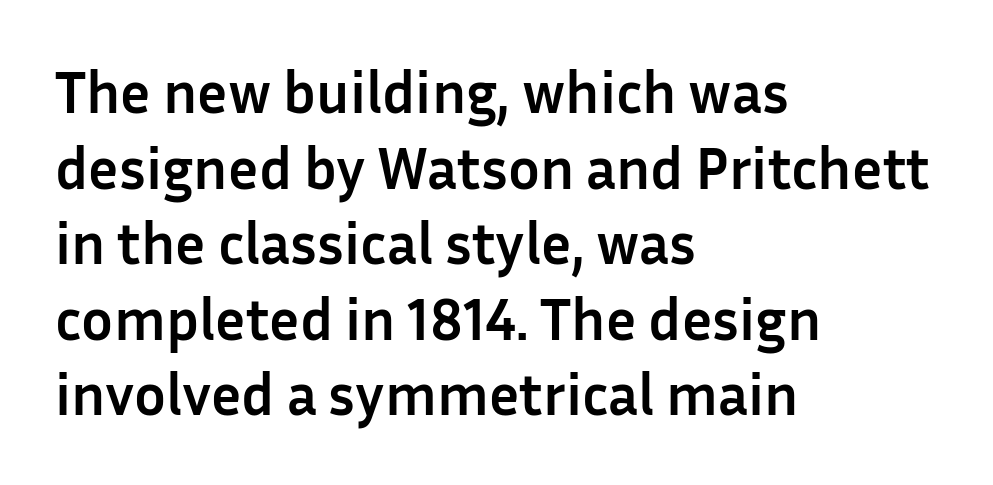
{"serif": "no", "italic": "no", "bold": "yes", "weight": "semibold", "width": "normal", "stroke_contrast": "low", "x_height": "medium", "monospaced": "no", "underline": "no", "align": "left", "line_spacing": "normal", "line_spacing_ratio": 1.28, "letter_spacing": "normal", "letter_spacing_em": 0.0, "glyph_px": 59}
